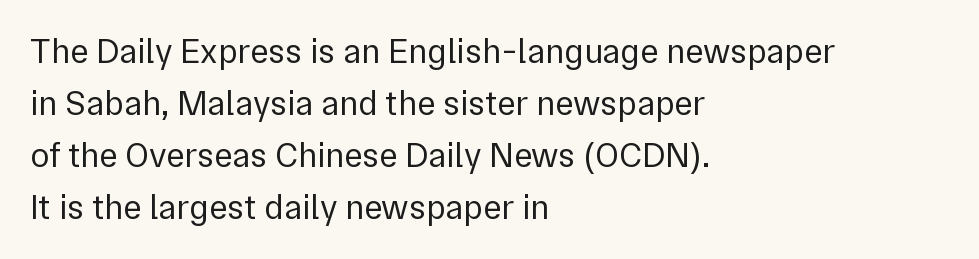
{"serif": "no", "italic": "no", "bold": "no", "weight": "regular", "width": "normal", "stroke_contrast": "low", "x_height": "medium", "monospaced": "no", "underline": "no", "align": "left", "line_spacing": "normal", "line_spacing_ratio": 1.49, "letter_spacing": "normal", "letter_spacing_em": 0.0, "glyph_px": 35}
